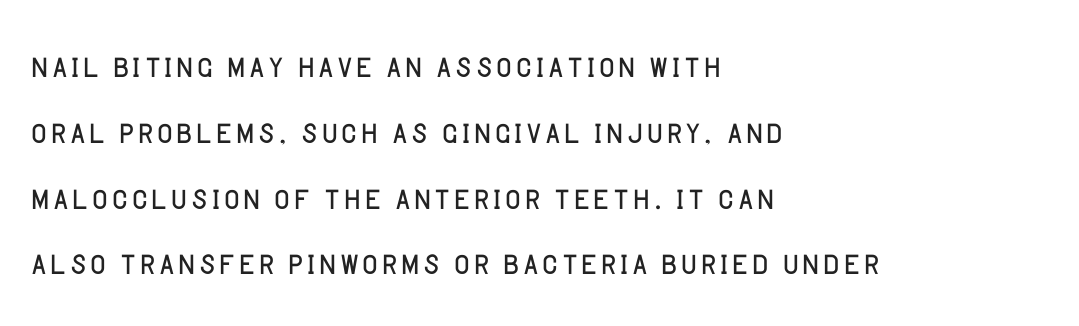
Q: Is the text bold? A: No.
Q: Is the text italic (slanted)? A: No, it is upright.
Q: Is the typeface a serif or a sans-serif typeface? A: Sans-serif.
Q: Is the text underlined? A: No.
Q: How is the paragraph aligned? A: Left-aligned.
Q: Is the spacing between letters normal or unusually wide? A: Normal.
Q: Is the spacing between lines tight, normal or loose? A: Normal.
Q: Width (condensed, normal, or wide)? A: Normal.
Q: Stroke contrast? A: Low.
Q: x-height? A: Large.
Q: Monospaced? A: No.
